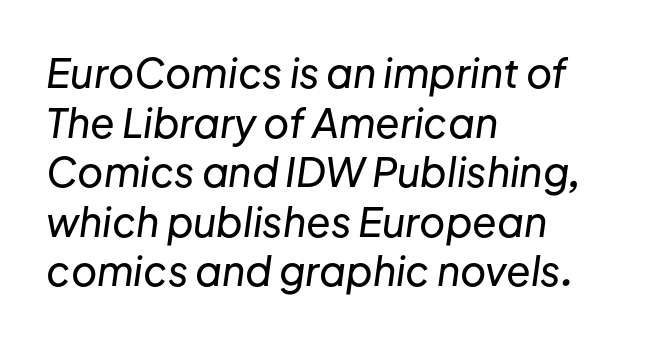
The image shows 40 px text type, italic (leaning right); set left-aligned, line spacing 1.24x, normal letter spacing, not underlined; low stroke contrast and a medium x-height.
